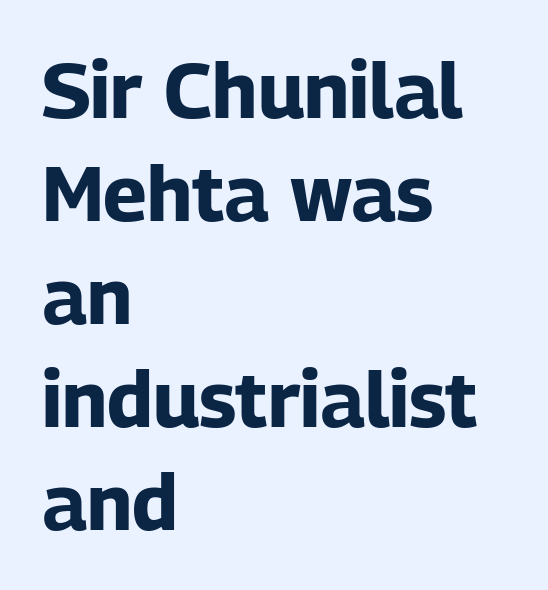
The image shows 78 px bold sans-serif type, upright; set left-aligned, normal line spacing (1.32x), normal letter spacing, not underlined; low stroke contrast and a medium x-height.
